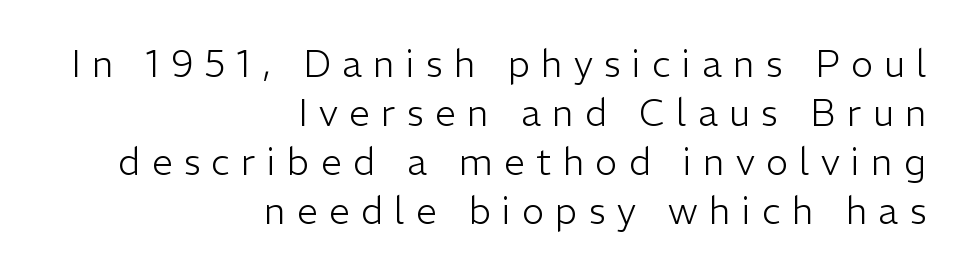
Q: Is the text bold? A: No.
Q: Is the text italic (slanted)? A: No, it is upright.
Q: Is the typeface a serif or a sans-serif typeface? A: Sans-serif.
Q: Is the text underlined? A: No.
Q: How is the paragraph aligned? A: Right-aligned.
Q: Is the spacing between letters normal or unusually wide? A: Unusually wide.
Q: Is the spacing between lines tight, normal or loose? A: Normal.
Q: Width (condensed, normal, or wide)? A: Normal.
Q: Stroke contrast? A: Low.
Q: x-height? A: Medium.
Q: Monospaced? A: No.
